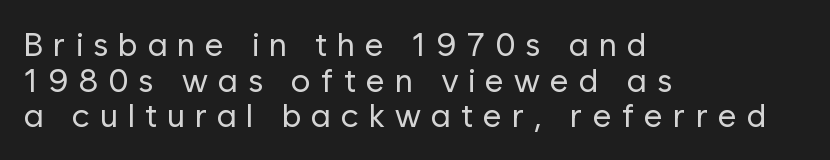
Is the type heavy? It reads as light-to-regular instead. To sum up the face: it is a sans, with no serifs. Each letter keeps its own natural width here, so spacing adapts to shape. Line spacing here is tight.
